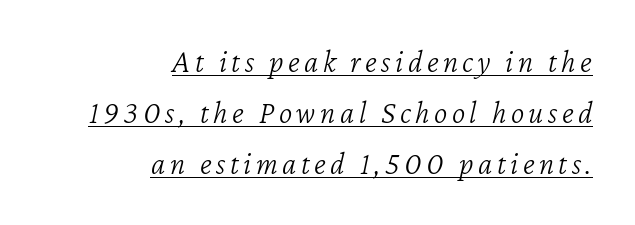
The image shows 32 px light type, italic (leaning right); set right-aligned, normal line spacing (1.6x), underlined; low stroke contrast and a medium x-height.
